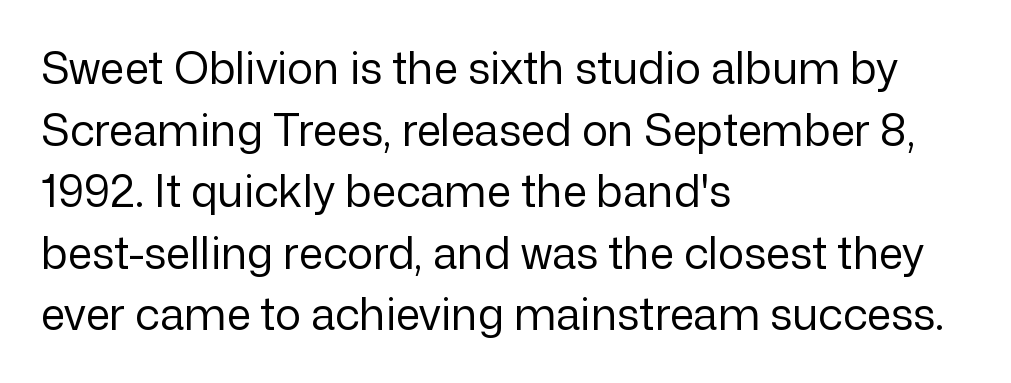
The line texture is even and compact thanks to regular tracking. Ink coverage per letter is moderate at most. This sample keeps an unexceptional amount of space between lines. Type style note: lacks serifs. Line beginnings align vertically; line endings do not.
